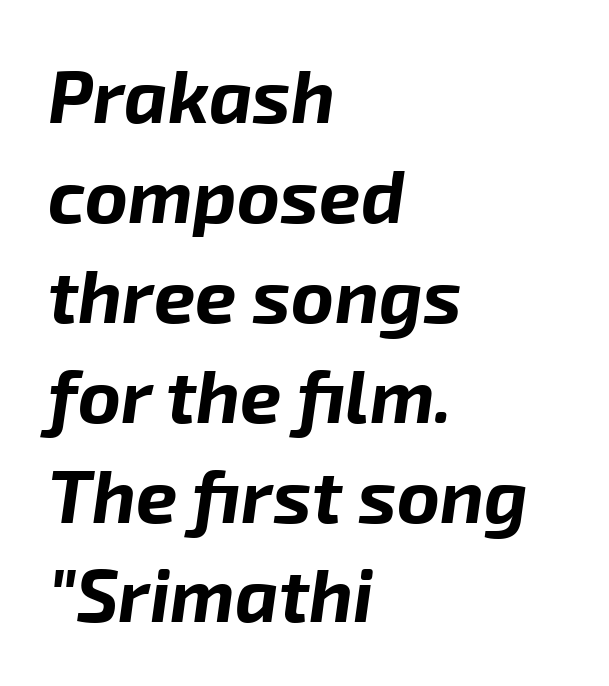
Q: Is the text bold? A: Yes.
Q: Is the text italic (slanted)? A: Yes, it leans right by about 8 degrees.
Q: Is the text underlined? A: No.
Q: How is the paragraph aligned? A: Left-aligned.
Q: Is the spacing between letters normal or unusually wide? A: Normal.
Q: Is the spacing between lines tight, normal or loose? A: Normal.
Q: Width (condensed, normal, or wide)? A: Normal.
Q: Stroke contrast? A: Low.
Q: x-height? A: Medium.
Q: Monospaced? A: No.
